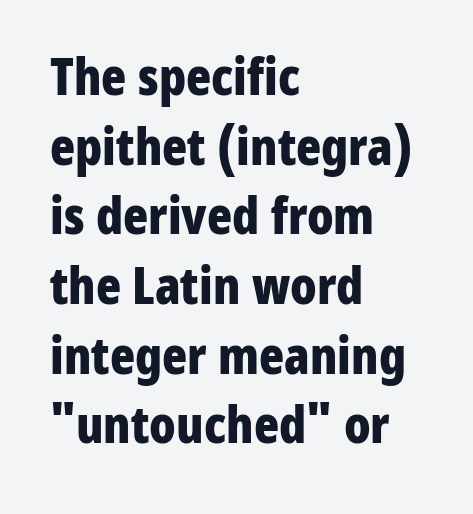
{"serif": "no", "italic": "no", "bold": "yes", "weight": "bold", "width": "condensed", "stroke_contrast": "low", "x_height": "medium", "monospaced": "no", "underline": "no", "align": "left", "line_spacing": "normal", "line_spacing_ratio": 1.34, "letter_spacing": "normal", "letter_spacing_em": 0.0, "glyph_px": 52}
